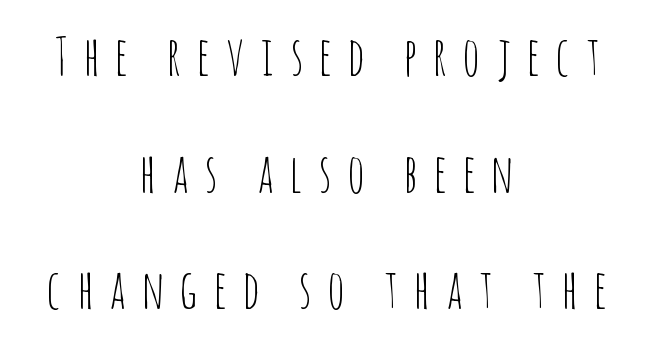
Q: Is the text bold? A: No.
Q: Is the text italic (slanted)? A: No, it is upright.
Q: Is the typeface a serif or a sans-serif typeface? A: Sans-serif.
Q: Is the text underlined? A: No.
Q: How is the paragraph aligned? A: Centered.
Q: Is the spacing between letters normal or unusually wide? A: Unusually wide.
Q: Is the spacing between lines tight, normal or loose? A: Loose.
Q: Width (condensed, normal, or wide)? A: Condensed.
Q: Stroke contrast? A: Low.
Q: x-height? A: Large.
Q: Monospaced? A: No.
